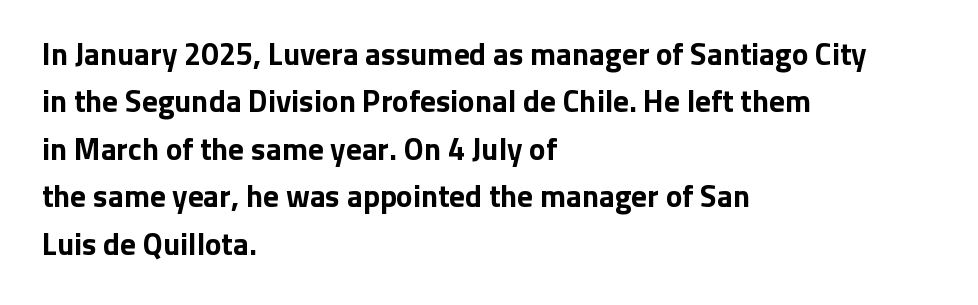
{"serif": "no", "italic": "no", "bold": "yes", "weight": "bold", "width": "normal", "stroke_contrast": "low", "x_height": "medium", "monospaced": "no", "underline": "no", "align": "left", "line_spacing": "normal", "line_spacing_ratio": 1.53, "letter_spacing": "normal", "letter_spacing_em": 0.0, "glyph_px": 31}
